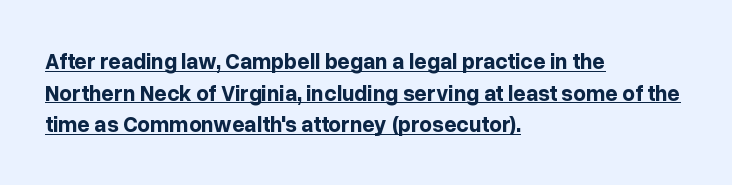
The axis of the letterforms is exactly vertical. Quick note: underline on. These lines sit exactly where default settings would place them. Each line starts at the same left margin while the right side varies. Characters follow at the spacing the type designer built in. How heavy is the stroke? Heavy — this is a bold.
